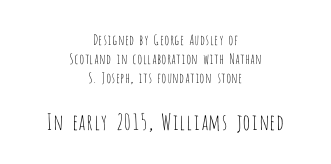
The lower block of text is set noticeably larger than the block above it. The typesetting does not lean heavy: it is not bold. The axis of the letterforms is exactly vertical. Baseline-to-baseline distance is the conventional proportion of letter height. Lines of text with bare space underneath. These lines keep a tight, regular rhythm from letter to letter.
